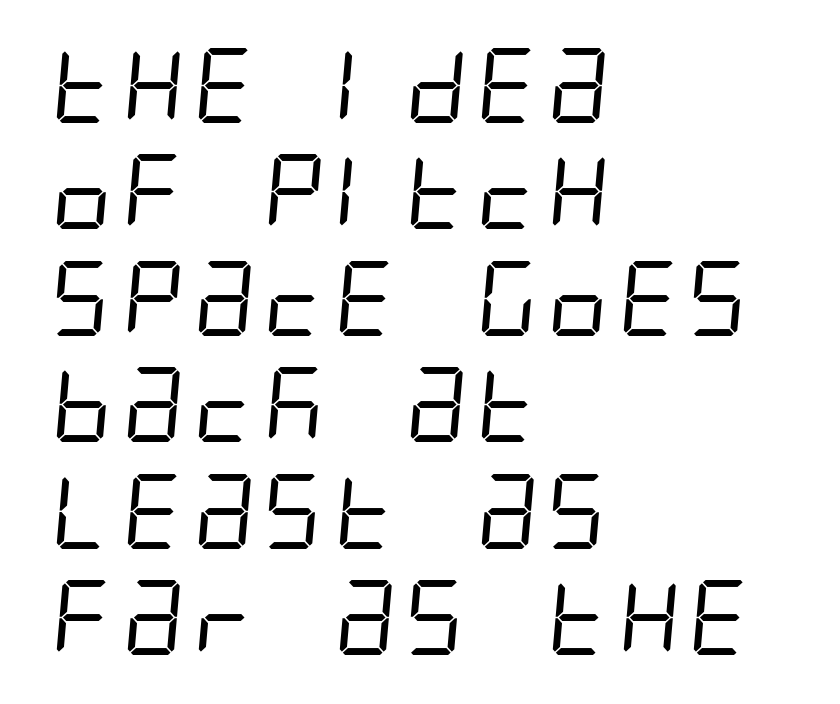
{"serif": "no", "bold": "no", "weight": "regular", "width": "condensed", "stroke_contrast": "low", "x_height": "large", "underline": "no", "align": "left", "line_spacing": "normal", "line_spacing_ratio": 1.42, "letter_spacing": "normal", "letter_spacing_em": 0.0, "glyph_px": 75}
